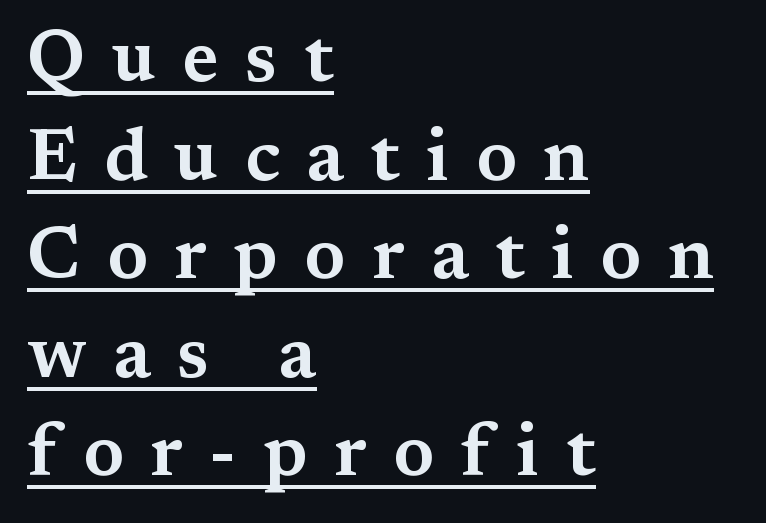
Q: Is the text italic (slanted)? A: No, it is upright.
Q: Is the typeface a serif or a sans-serif typeface? A: Serif.
Q: Is the text underlined? A: Yes.
Q: How is the paragraph aligned? A: Left-aligned.
Q: Is the spacing between letters normal or unusually wide? A: Unusually wide.
Q: Is the spacing between lines tight, normal or loose? A: Normal.
Q: Width (condensed, normal, or wide)? A: Wide.
Q: Stroke contrast? A: Medium.
Q: x-height? A: Medium.
Q: Monospaced? A: No.
